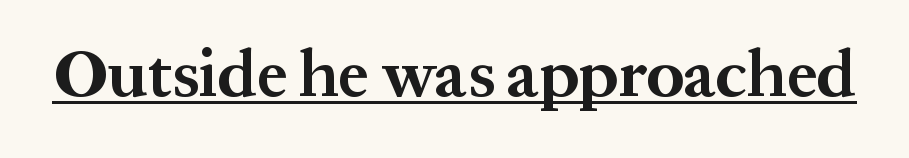
Q: Is the text bold? A: Yes.
Q: Is the text italic (slanted)? A: No, it is upright.
Q: Is the typeface a serif or a sans-serif typeface? A: Serif.
Q: Is the text underlined? A: Yes.
Q: Is the spacing between letters normal or unusually wide? A: Normal.
Q: Width (condensed, normal, or wide)? A: Normal.
Q: Stroke contrast? A: Medium.
Q: x-height? A: Medium.
Q: Monospaced? A: No.
